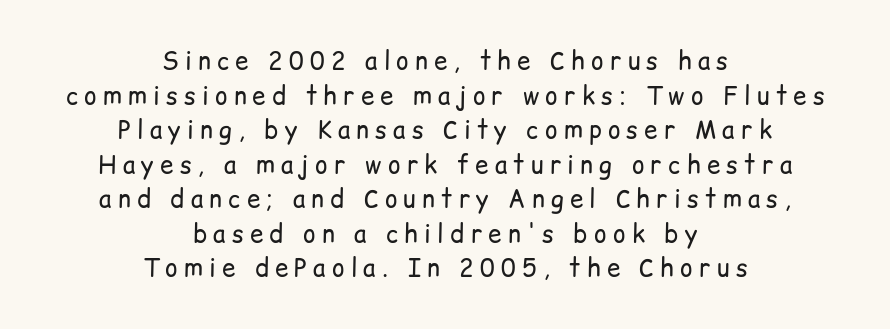
Q: Is the text bold? A: No.
Q: Is the text italic (slanted)? A: No, it is upright.
Q: Is the text underlined? A: No.
Q: How is the paragraph aligned? A: Centered.
Q: Is the spacing between letters normal or unusually wide? A: Unusually wide.
Q: Is the spacing between lines tight, normal or loose? A: Normal.
